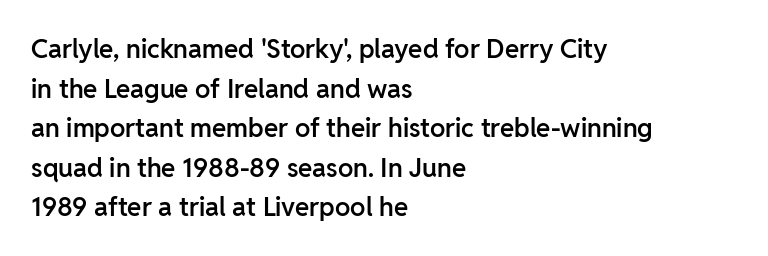
The image shows 26 px text type, upright; set left-aligned, normal line spacing (1.52x), normal letter spacing, not underlined.
